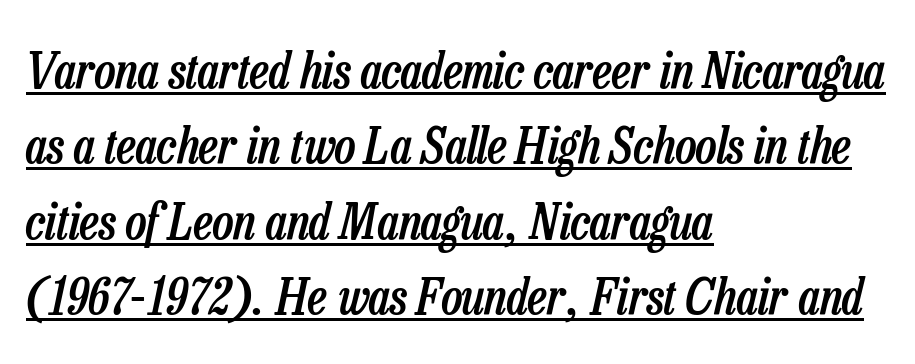
Q: Is the text bold? A: Semi-bold.
Q: Is the text italic (slanted)? A: Yes, it leans right by about 13 degrees.
Q: Is the text underlined? A: Yes.
Q: How is the paragraph aligned? A: Left-aligned.
Q: Is the spacing between letters normal or unusually wide? A: Normal.
Q: Is the spacing between lines tight, normal or loose? A: Normal.
Q: Width (condensed, normal, or wide)? A: Condensed.
Q: Stroke contrast? A: Low.
Q: x-height? A: Medium.
Q: Monospaced? A: No.
